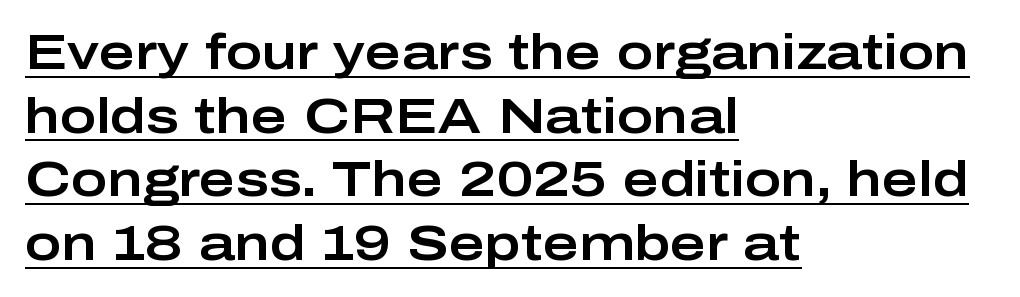
{"serif": "no", "italic": "no", "width": "wide", "stroke_contrast": "low", "x_height": "medium", "monospaced": "no", "underline": "yes", "align": "left", "line_spacing": "normal", "line_spacing_ratio": 1.3, "letter_spacing": "normal", "letter_spacing_em": 0.0, "glyph_px": 49}
